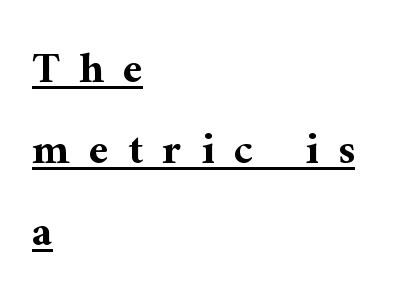
The letters stand straight up with perfectly vertical stems. Short note: letters widely spaced. Caption: lettering with a line underneath. Does the copy run flush right? No — it runs flush left. Strong, thick strokes mark this as bold type.
